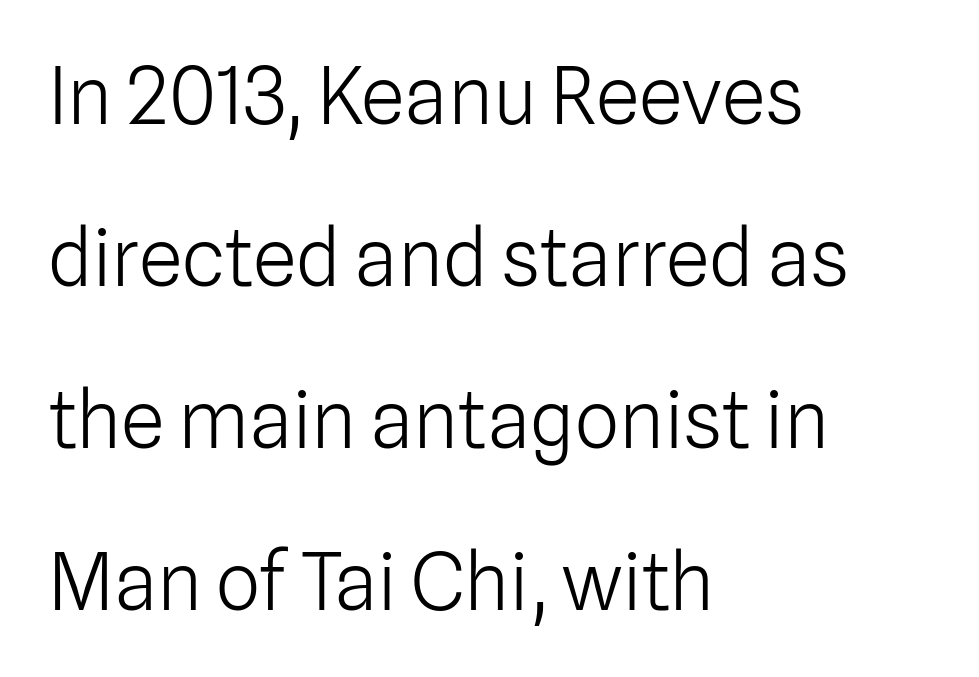
{"serif": "no", "italic": "no", "bold": "no", "weight": "light", "width": "normal", "stroke_contrast": "low", "x_height": "medium", "monospaced": "no", "underline": "no", "align": "left", "line_spacing": "loose", "line_spacing_ratio": 2.05, "letter_spacing": "normal", "letter_spacing_em": 0.0, "glyph_px": 79}
